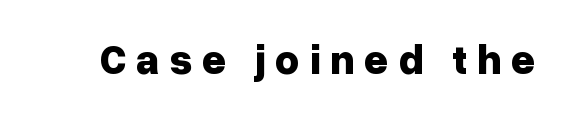
These lines are rendered in a variable-pitch font. Heavy-handed strokes throughout: this text is bold. Posture: vertical. The space beneath each line is pristine and unruled. Caption: expanded tracking, letters set apart. What kind of face is this? One without serifs — a sans.
